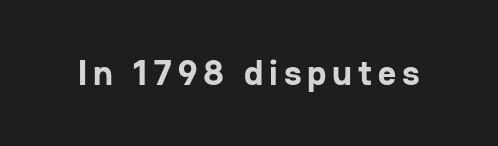
Q: Is the text bold? A: Yes.
Q: Is the text italic (slanted)? A: No, it is upright.
Q: Is the typeface a serif or a sans-serif typeface? A: Sans-serif.
Q: Is the text underlined? A: No.
Q: Width (condensed, normal, or wide)? A: Normal.
Q: Stroke contrast? A: Low.
Q: x-height? A: Medium.
Q: Monospaced? A: No.
